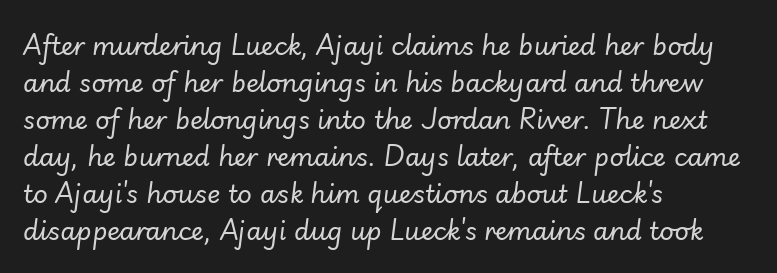
The image shows 25 px text type, italic (leaning right); set left-aligned, normal line spacing (1.48x), normal letter spacing, not underlined.
